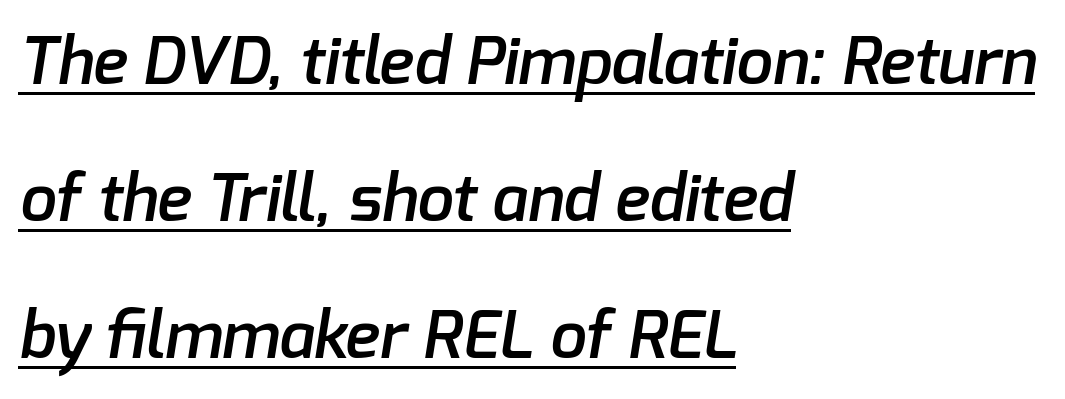
{"serif": "no", "bold": "semi", "weight": "semibold", "width": "normal", "stroke_contrast": "low", "x_height": "medium", "monospaced": "no", "underline": "yes", "align": "left", "line_spacing": "loose", "line_spacing_ratio": 2.11, "letter_spacing": "normal", "letter_spacing_em": 0.0, "glyph_px": 65}
